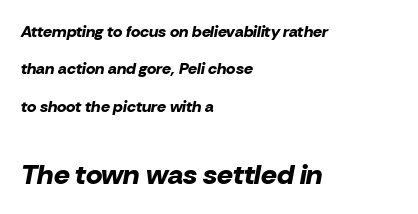
Q: Is the text bold? A: Yes.
Q: Is the text italic (slanted)? A: Yes, it leans right by about 10 degrees.
Q: Is the text underlined? A: No.
Q: How is the paragraph aligned? A: Left-aligned.
Q: Is the spacing between letters normal or unusually wide? A: Normal.
Q: Is the spacing between lines tight, normal or loose? A: Loose.
Q: Which block of text is set in a larger size, the first (top) or the second (bottom)? A: The second (bottom) one.
Q: Width (condensed, normal, or wide)? A: Normal.
Q: Stroke contrast? A: Low.
Q: x-height? A: Medium.
Q: Monospaced? A: No.
